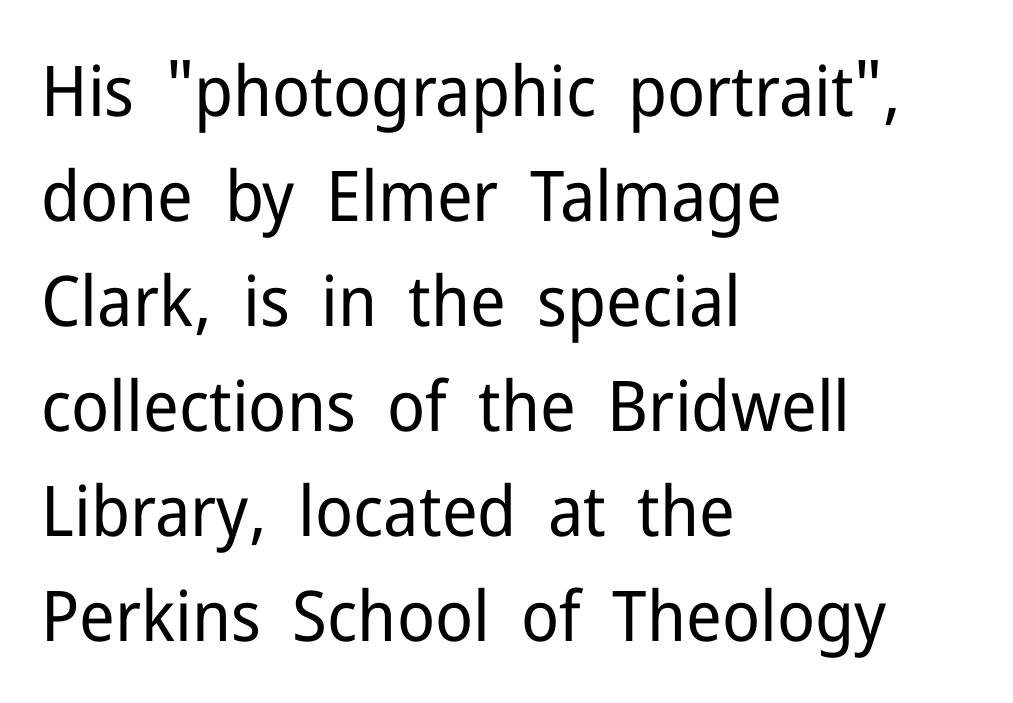
{"serif": "no", "italic": "no", "bold": "no", "weight": "regular", "width": "normal", "stroke_contrast": "low", "x_height": "medium", "monospaced": "no", "underline": "no", "align": "left", "line_spacing": "normal", "line_spacing_ratio": 1.5, "letter_spacing": "normal", "letter_spacing_em": 0.0, "glyph_px": 70}
